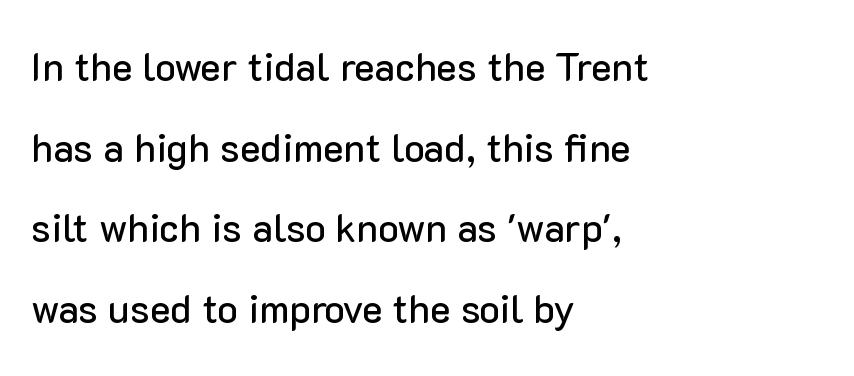
The image shows 39 px sans-serif type, upright; set left-aligned, loose line spacing (2.07x), normal letter spacing, not underlined; low stroke contrast and a medium x-height.
